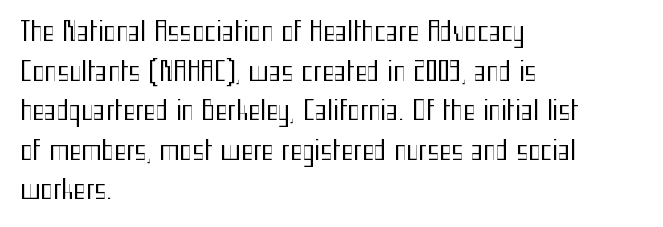
The image shows 26 px text type, upright; set left-aligned, normal line spacing (1.52x), normal letter spacing, not underlined.
